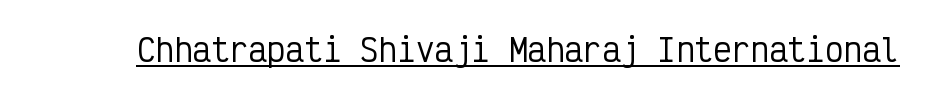
The image shows 31 px condensed sans-serif type, upright, monospaced; set normal letter spacing, underlined; low stroke contrast and a medium x-height.
